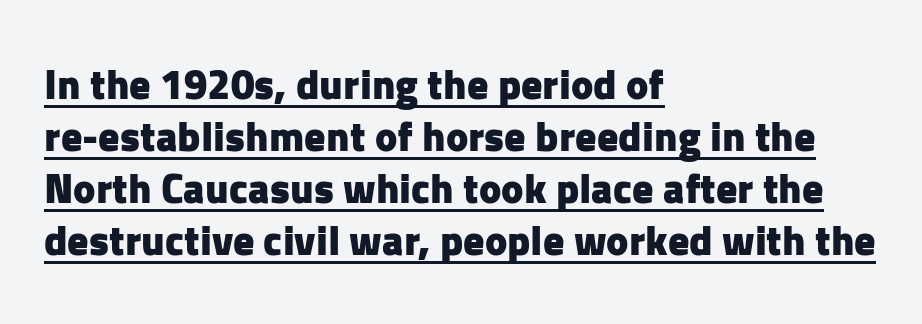
{"serif": "no", "italic": "no", "bold": "yes", "weight": "heavy", "width": "normal", "stroke_contrast": "low", "x_height": "medium", "monospaced": "no", "underline": "yes", "align": "left", "line_spacing_ratio": 1.24, "letter_spacing": "normal", "letter_spacing_em": 0.0, "glyph_px": 42}
